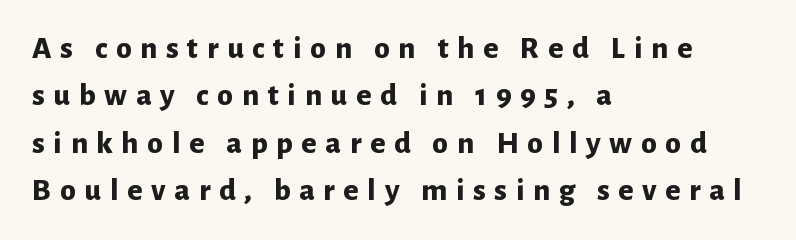
The image shows 32 px bold sans-serif type, upright; set left-aligned, normal line spacing (1.48x), unusually wide letter spacing (+0.27 em), not underlined; low stroke contrast and a medium x-height.
